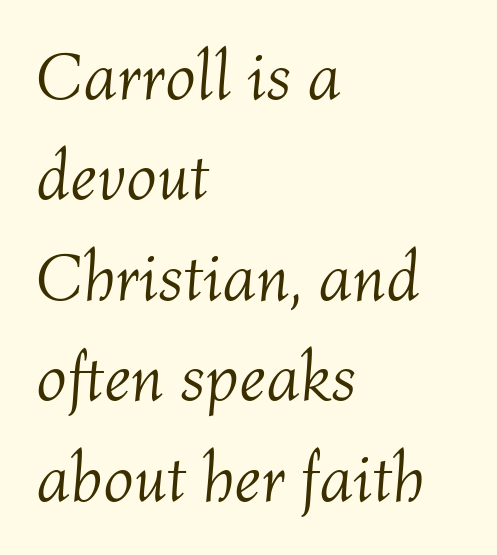
The image shows 67 px light type, italic (leaning right); set left-aligned, normal line spacing (1.5x), normal letter spacing, not underlined; medium stroke contrast and a medium x-height.
